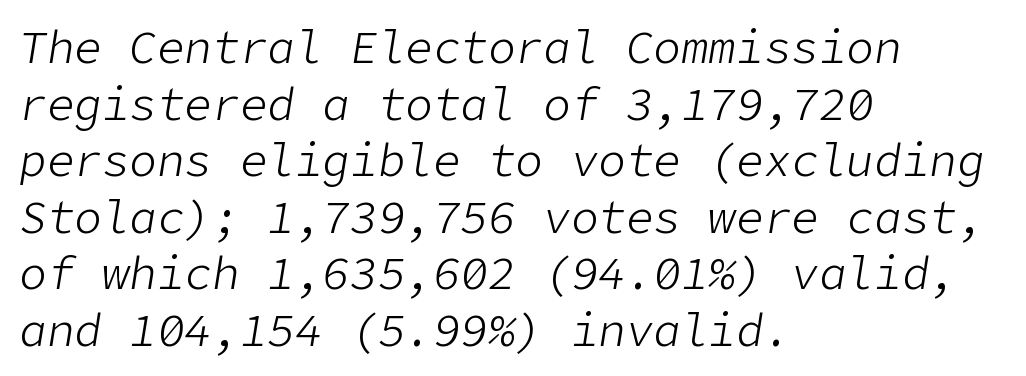
The image shows 46 px light type, italic (leaning right); set left-aligned, line spacing 1.23x, normal letter spacing, not underlined; low stroke contrast and a medium x-height.
